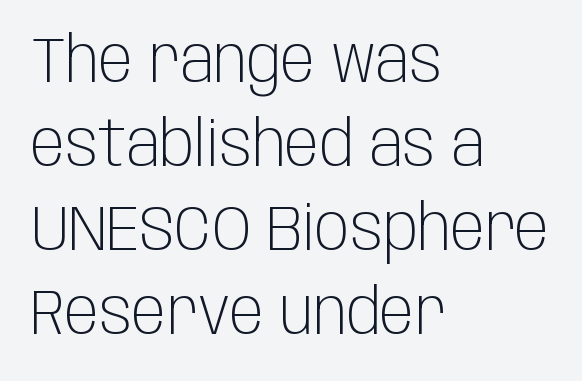
{"serif": "no", "italic": "no", "bold": "no", "weight": "light", "width": "condensed", "stroke_contrast": "low", "x_height": "large", "monospaced": "no", "underline": "no", "align": "left", "line_spacing": "normal", "line_spacing_ratio": 1.31, "letter_spacing": "normal", "letter_spacing_em": 0.0, "glyph_px": 64}
